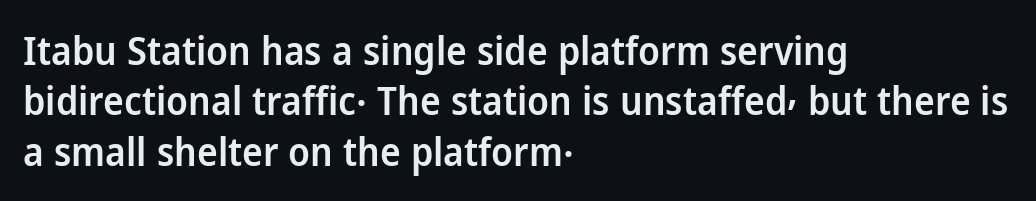
The sample has been set in demibold, a notch under bold. Note: no serifs on the glyphs. The letters advance in unequal steps, a hallmark of proportional type. Underlining? Definitely not there. You could call the tracking neutral — neither tight nor loose. These lines sit exactly where default settings would place them.
